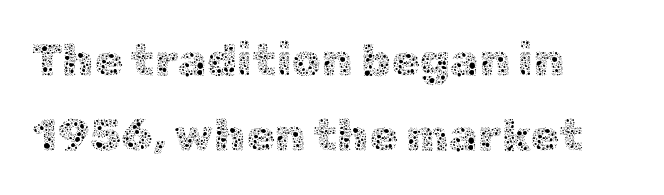
{"italic": "no", "bold": "no", "weight": "thin", "width": "normal", "x_height": "medium", "monospaced": "no", "underline": "no", "align": "left", "line_spacing": "normal", "line_spacing_ratio": 1.62, "letter_spacing": "normal", "letter_spacing_em": 0.0, "glyph_px": 46}
